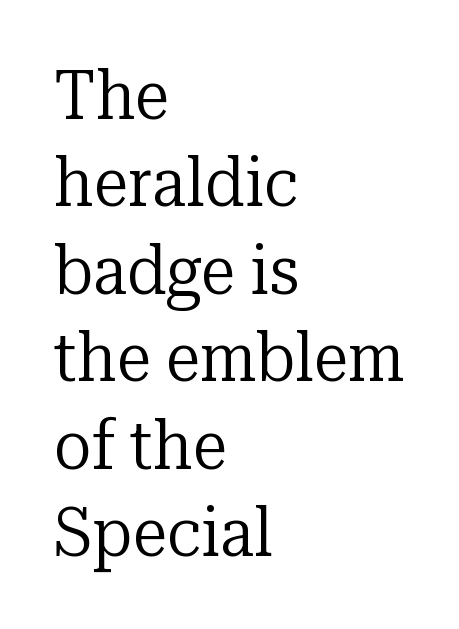
{"serif": "yes", "italic": "no", "bold": "no", "weight": "regular", "width": "normal", "stroke_contrast": "low", "x_height": "medium", "monospaced": "no", "underline": "no", "align": "left", "line_spacing": "normal", "line_spacing_ratio": 1.25, "letter_spacing": "normal", "letter_spacing_em": 0.0, "glyph_px": 70}
